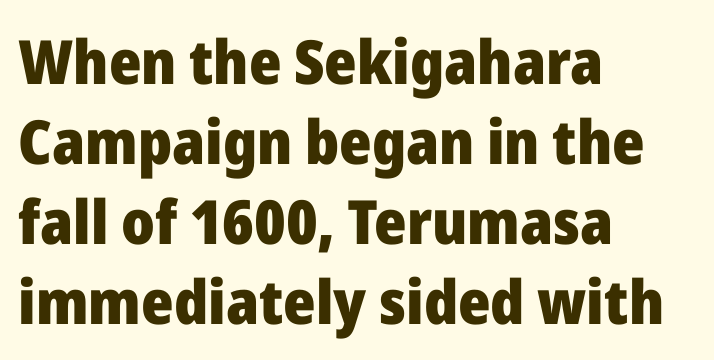
The vertical gap from one line to the next is medium. The characters look thick and weighty, a clear bold. The gaps between neighbouring characters are ordinary and unremarkable. Vertical strokes here are truly vertical. Spacing verdict: proportional, widths tailored to each character. The glyphs are unaccompanied by any horizontal stroke below them.
